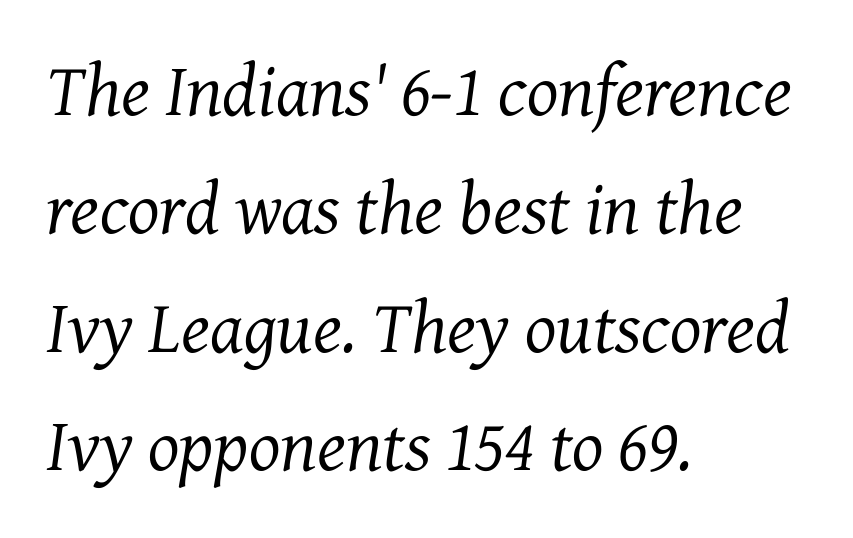
The image shows 74 px regular-weight serif type, italic (leaning right); set left-aligned, normal line spacing (1.6x), normal letter spacing, not underlined; medium stroke contrast and a medium x-height.
